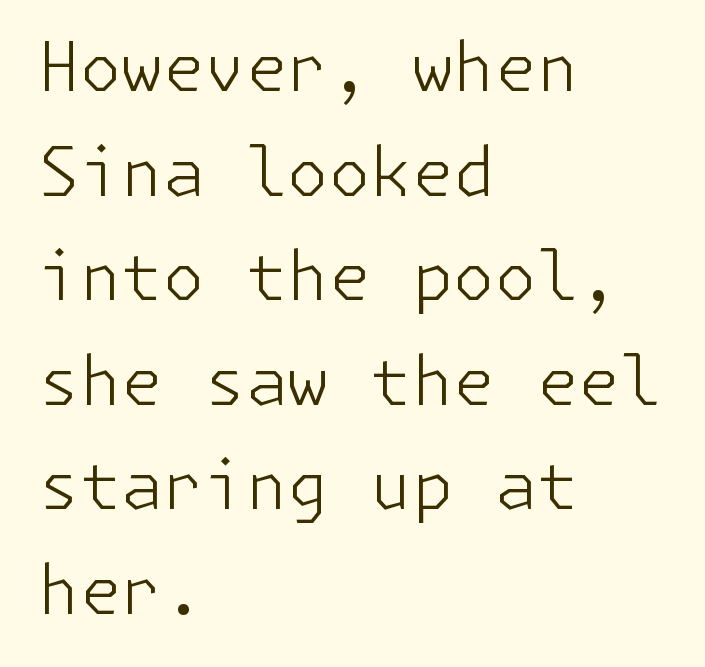
Each stroke keeps to a modest, everyday thickness or less. Horizontal bands of white between lines are of average thickness. Examine the stroke ends and you'll find no serifs. Letters rest on an invisible, unmarked baseline. The letters sit at their default tracking, neither squeezed nor spread. Unlike italic type, these characters show no tilt at all.
